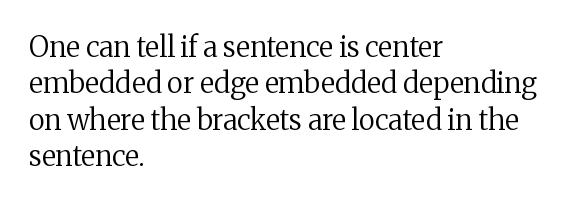
The image shows 28 px regular-weight serif type, upright; set left-aligned, normal line spacing (1.3x), normal letter spacing, not underlined; medium stroke contrast and a medium x-height.
